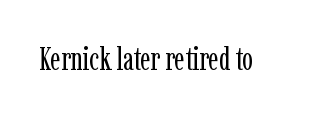
The image shows 32 px regular-weight, condensed serif type, upright; set normal letter spacing, not underlined; low stroke contrast and a medium x-height.
